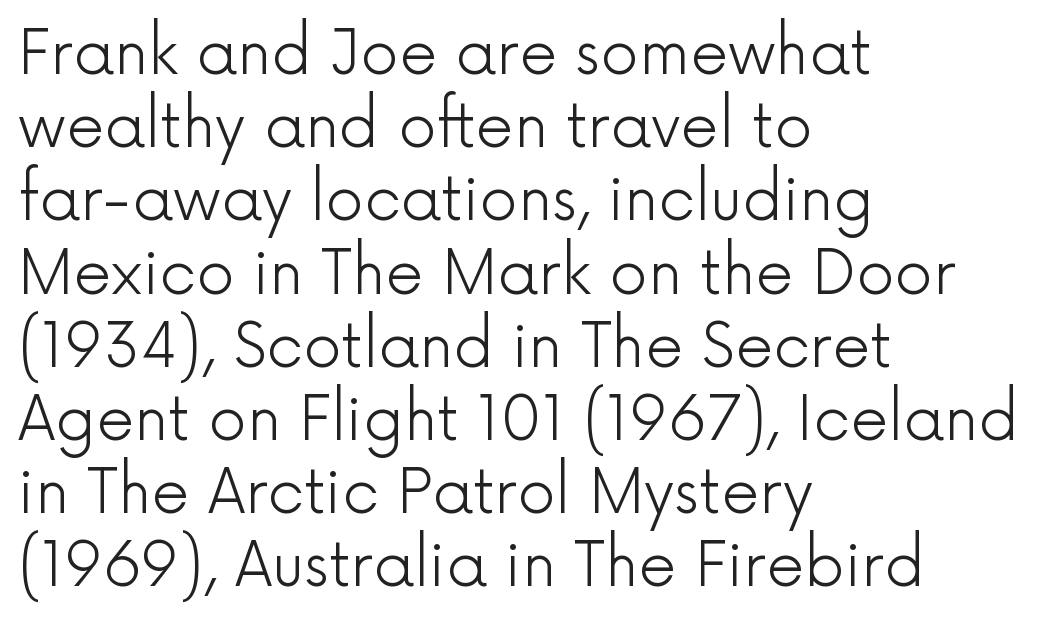
Glyph-to-glyph distance matches everyday printed text. The letters look calm and open, with moderate or lighter stems. One-word summary of the alignment: left. Italic: no, the glyphs are upright roman.
